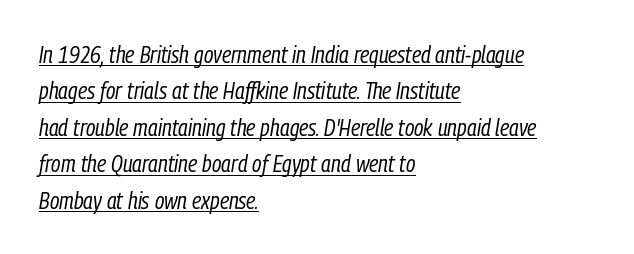
{"italic": "yes", "lean": "right", "slant_degrees": 9, "bold": "no", "underline": "yes", "align": "left", "line_spacing": "normal", "line_spacing_ratio": 1.52, "letter_spacing": "normal", "letter_spacing_em": 0.0, "glyph_px": 24}
